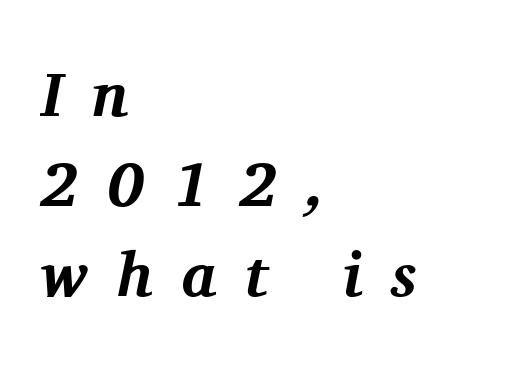
{"serif": "yes", "italic": "yes", "lean": "right", "slant_degrees": 11, "bold": "yes", "weight": "bold", "width": "normal", "stroke_contrast": "medium", "x_height": "medium", "monospaced": "no", "underline": "no", "align": "left", "line_spacing": "normal", "line_spacing_ratio": 1.45, "letter_spacing": "wide", "letter_spacing_em": 0.47, "glyph_px": 62}
